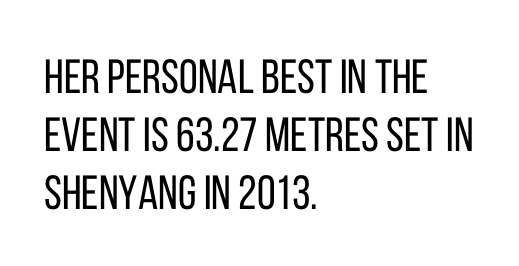
Only glyphs here, with clear space below each row. The weight tops out at a normal text grade. Horizontal alignment here is leftward, the default for most running prose. Is this a fixed-width face? No — the glyphs have proportional, varying widths. No italicization has been applied; the sample stays upright. Standard letterfit; no display-style spreading of the glyphs.
